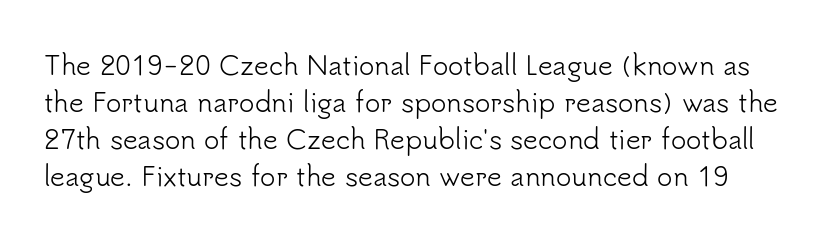
The image shows 26 px text type, upright; set normal line spacing (1.42x), normal letter spacing, not underlined.
